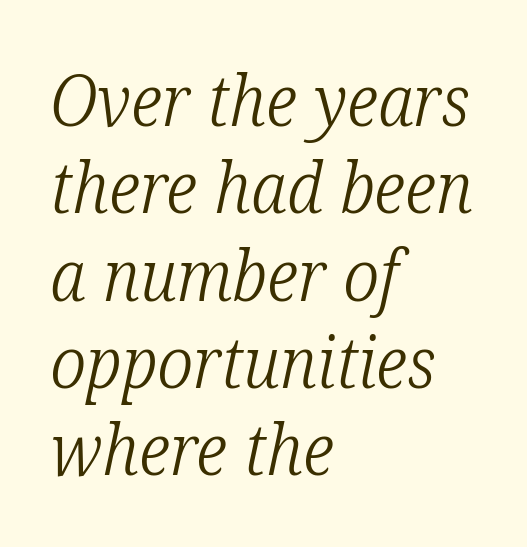
The face used here is proportionally spaced, like ordinary book or web type. Does the type have serifs? Yes, each stem ends in a small foot. The face used here is rendered with its standard letterfit. Style check: oblique.
